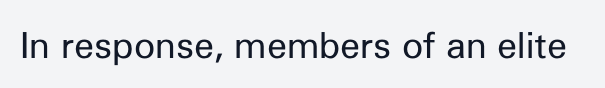
The image shows 36 px regular-weight sans-serif type, upright; set normal letter spacing, not underlined; low stroke contrast and a medium x-height.
